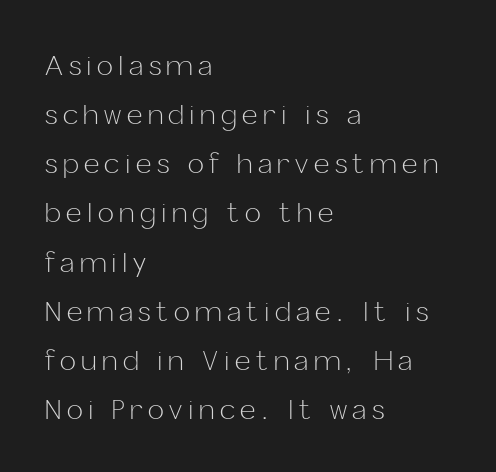
The image shows 27 px text type, upright; set left-aligned, line spacing 1.82x, unusually wide letter spacing (+0.2 em), not underlined.
